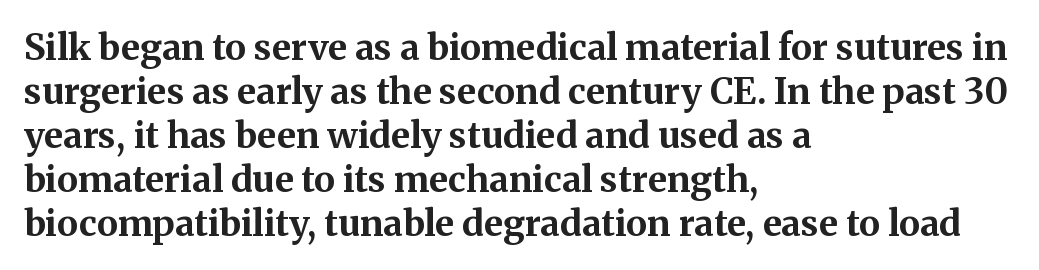
Q: Is the text bold? A: Yes.
Q: Is the text italic (slanted)? A: No, it is upright.
Q: Is the typeface a serif or a sans-serif typeface? A: Serif.
Q: Is the text underlined? A: No.
Q: How is the paragraph aligned? A: Left-aligned.
Q: Is the spacing between letters normal or unusually wide? A: Normal.
Q: Width (condensed, normal, or wide)? A: Normal.
Q: Stroke contrast? A: Medium.
Q: x-height? A: Medium.
Q: Monospaced? A: No.
